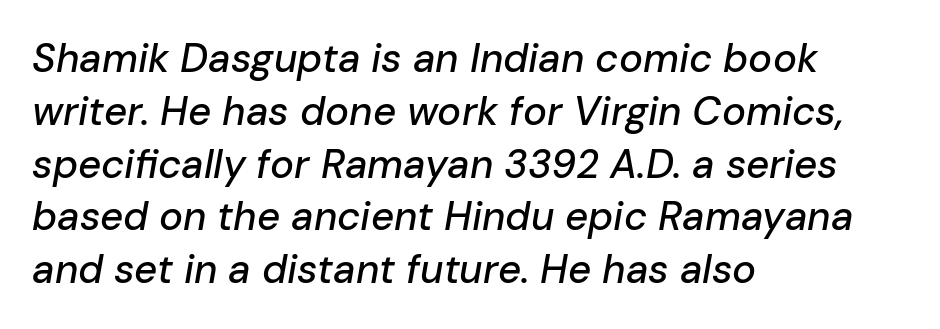
The space beneath each line is pristine and unruled. The rendering uses natural spacing where letterforms have individual widths. Baseline-to-baseline distance is the conventional proportion of letter height. You could call the tracking neutral — neither tight nor loose.
